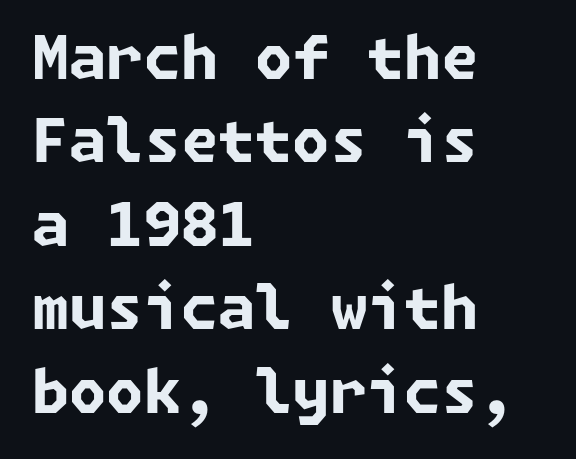
What kind of face is this? One without serifs — a sans. Has an underline been added? It has not. Each new line begins a customary step beneath the previous one. Does the copy run flush right? No — it runs flush left.
